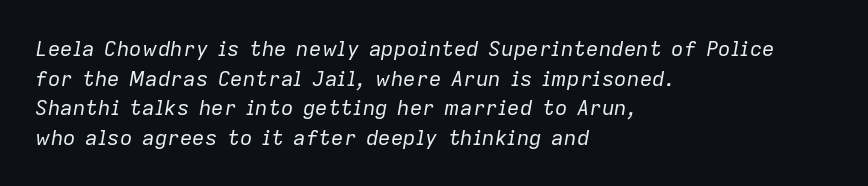
Q: Is the text bold? A: No.
Q: Is the text italic (slanted)? A: Yes, it leans right by about 9 degrees.
Q: Is the text underlined? A: No.
Q: How is the paragraph aligned? A: Left-aligned.
Q: Is the spacing between letters normal or unusually wide? A: Normal.
Q: Is the spacing between lines tight, normal or loose? A: Normal.
